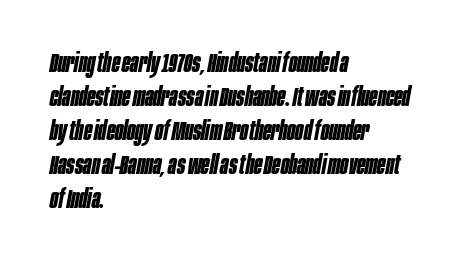
Chunky letters — that's bold for sure. The face used here has a pronounced slope to its letters. Each line starts at the same left margin while the right side varies. Each word holds together tightly as a unit, with standard inter-letter gaps. The baseline area is clear.
